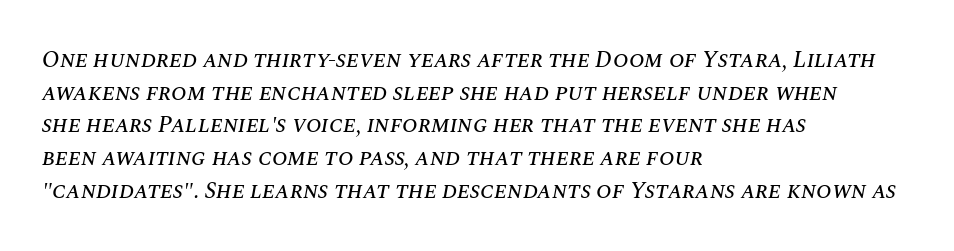
The image shows 23 px text type, italic (leaning right); set left-aligned, normal line spacing (1.42x), normal letter spacing, not underlined.
